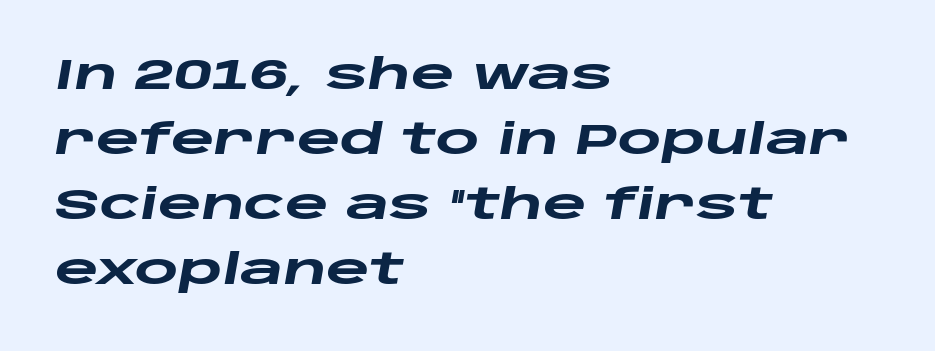
The image shows 42 px heavy, wide type, italic (leaning right); set left-aligned, normal line spacing (1.55x), normal letter spacing, not underlined; low stroke contrast and a large x-height.
